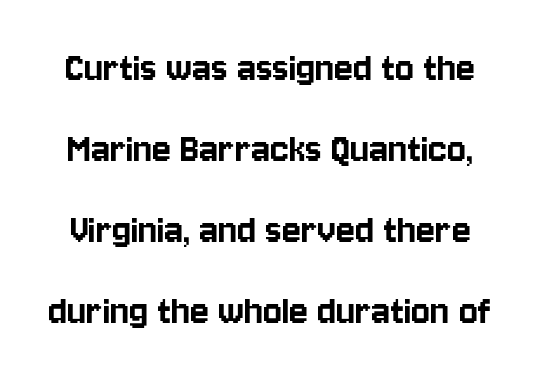
The image shows 44 px condensed sans-serif type, upright; set line spacing 1.84x, normal letter spacing, not underlined; low stroke contrast and a large x-height.
